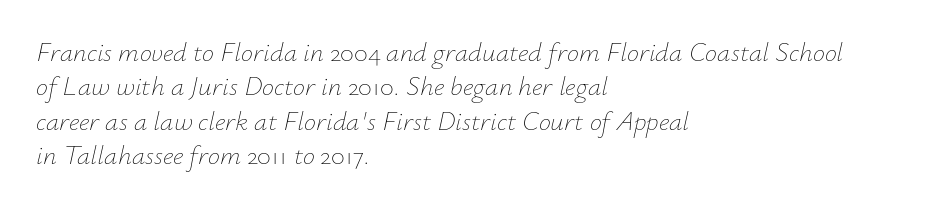
A clean baseline with only descenders dipping below it. The compositor pushed each line to the left boundary. If you drew a line through each stem, it would be angled. In terms of letterspacing, this is plain default setting.
